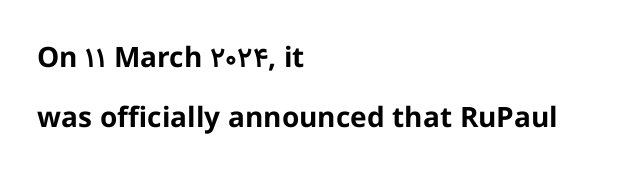
The passage shown stacks its lines with a broad gap. The passage shown is emphatically bold. The passage shown is typeset with a sans-serif family. The foot of each line stays bare and open. Teacher's note: observe the even left margin — that is flush-left alignment.
